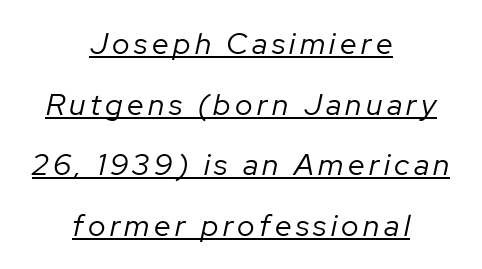
The glyphs are accompanied by a horizontal stroke just below them. Rows of type keep a wide berth in the vertical direction. Each letter keeps its own natural width here, so spacing adapts to shape. Stem width sits at or under what a default text font uses. Designer's note — italics engaged. Centered paragraph, ragged on both sides.
